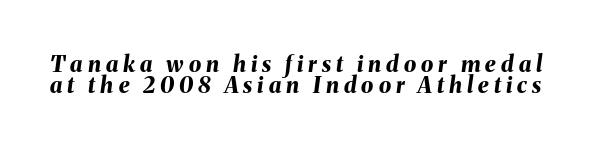
{"italic": "yes", "lean": "right", "slant_degrees": 8, "bold": "yes", "underline": "no", "line_spacing": "tight", "line_spacing_ratio": 0.95, "letter_spacing": "wide", "letter_spacing_em": 0.23, "glyph_px": 22}
